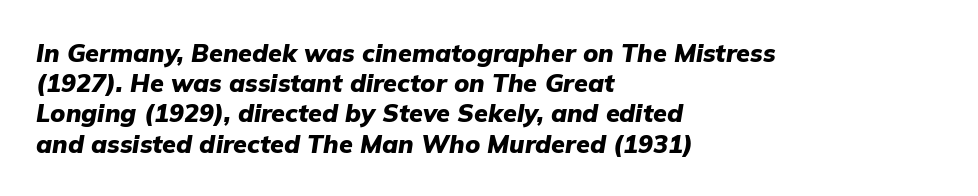
Q: Is the text bold? A: Yes.
Q: Is the text italic (slanted)? A: Yes, it leans right by about 9 degrees.
Q: Is the text underlined? A: No.
Q: How is the paragraph aligned? A: Left-aligned.
Q: Is the spacing between letters normal or unusually wide? A: Normal.
